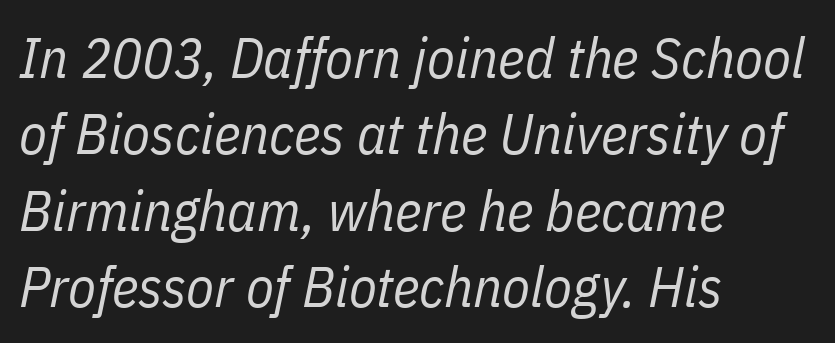
Q: Is the text bold? A: No.
Q: Is the text italic (slanted)? A: Yes, it leans right by about 11 degrees.
Q: Is the text underlined? A: No.
Q: How is the paragraph aligned? A: Left-aligned.
Q: Is the spacing between letters normal or unusually wide? A: Normal.
Q: Is the spacing between lines tight, normal or loose? A: Normal.
Q: Width (condensed, normal, or wide)? A: Condensed.
Q: Stroke contrast? A: Low.
Q: x-height? A: Medium.
Q: Monospaced? A: No.
